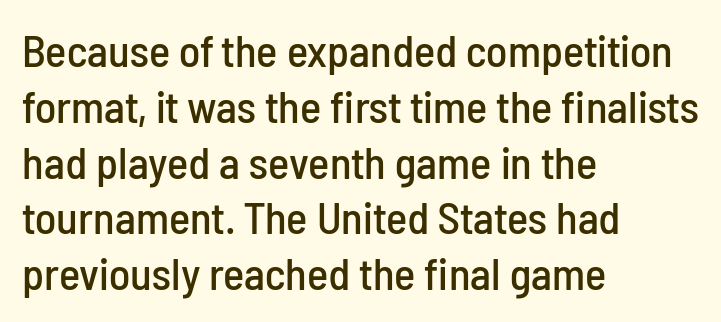
The letters sit at their default tracking, neither squeezed nor spread. The lettering holds an erect, upright posture throughout. The ragged edge is on the right, which tells us the setting is flush left. The glyphs are unaccompanied by any horizontal stroke below them. The passage shown is typed in a proportional face where columns would drift. Look at the bottom of the vertical strokes: they stop flat, with no serifs.
